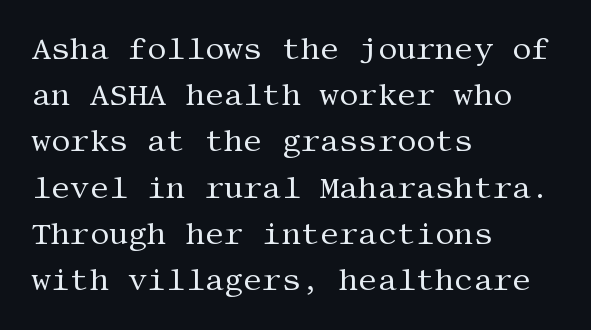
{"serif": "yes", "italic": "no", "bold": "no", "weight": "regular", "width": "normal", "stroke_contrast": "medium", "x_height": "large", "underline": "no", "align": "left", "line_spacing": "normal", "line_spacing_ratio": 1.54, "letter_spacing": "normal", "letter_spacing_em": 0.0, "glyph_px": 30}
